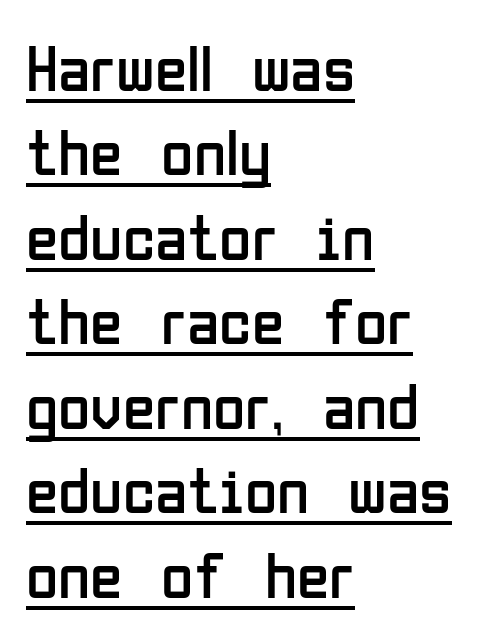
The image shows 66 px regular-weight, condensed sans-serif type, upright; set left-aligned, normal line spacing (1.28x), normal letter spacing, underlined; low stroke contrast and a medium x-height.
